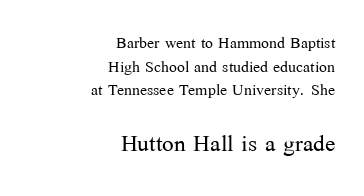
The image shows 31 px light serif type, upright; set right-aligned, tight line spacing (1.12x), normal letter spacing, not underlined; the second (bottom) block is 1.48x larger; medium stroke contrast and a medium x-height.
